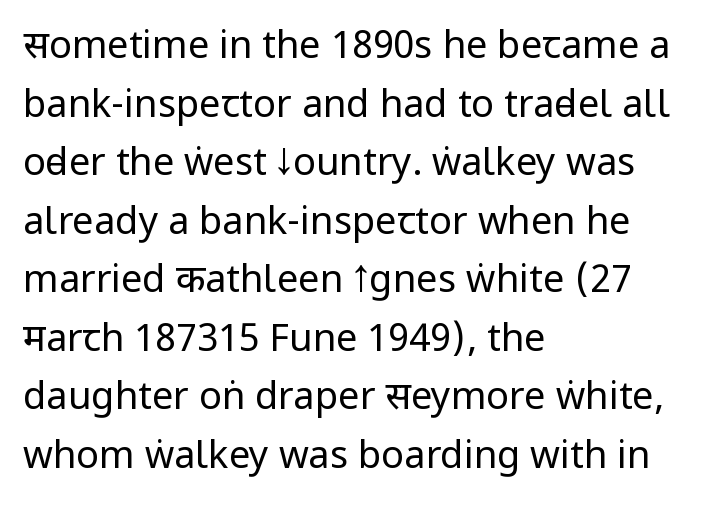
Unmarked baselines from the first word to the last. The type sits square on the baseline with zero lean. You can tell from the bare stems that sans-serif type was used. Weight: regular or lighter. All the whitespace from short lines collects on the right. The face used here is proportionally spaced, like ordinary book or web type.
